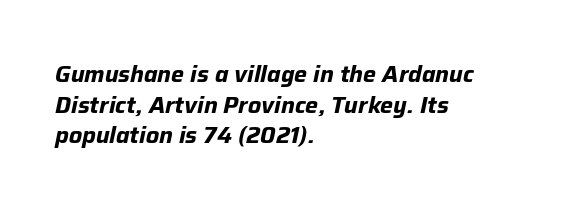
On the weight axis this lands at bold, roughly 700. These lines keep a tight, regular rhythm from letter to letter. It's the slanting kind of type. The space beneath each line is pristine and unruled. Vertically, the passage feels balanced, rows spaced as you'd expect. Horizontally, the lines are justified to the leading edge only.
